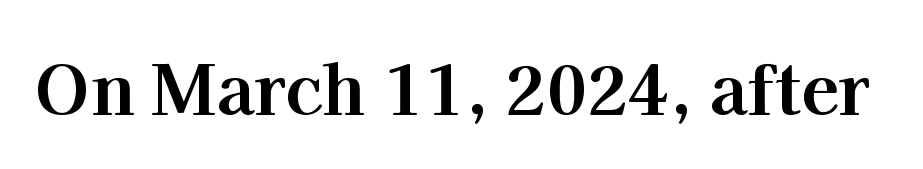
Is this a sans? No — the strokes have serifs. Honestly, the letter spacing is just normal — you wouldn't notice it. Varying glyph widths throughout — classic text-font behaviour. Unlike italic type, these characters show no tilt at all.
